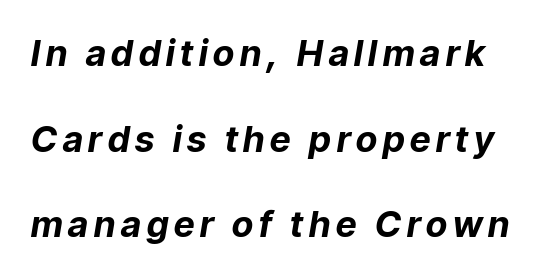
This is oblique type, the kind used for emphasis or titles. Each new line begins a long way beneath the previous one. The rendering uses natural spacing where letterforms have individual widths. The baseline area is clear.
